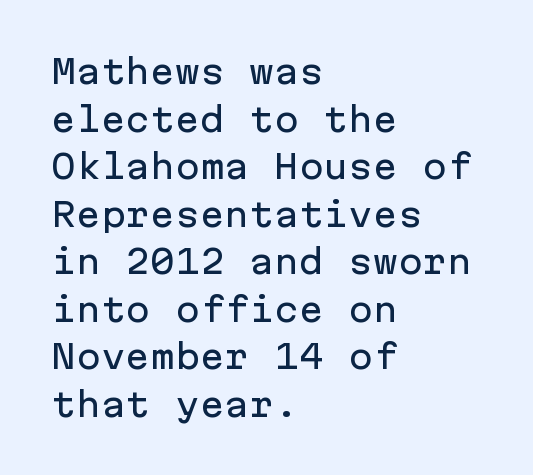
The space beneath each line is pristine and unruled. This rendering leaves character spacing at its baseline value. Vertically, the passage feels balanced, rows spaced as you'd expect. Spacing verdict: monospaced, one width for all characters. Italic: no, the glyphs are upright roman.
